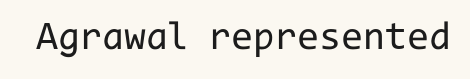
Q: Is the text bold? A: No.
Q: Is the text italic (slanted)? A: No, it is upright.
Q: Is the typeface a serif or a sans-serif typeface? A: Sans-serif.
Q: Is the text underlined? A: No.
Q: Is the spacing between letters normal or unusually wide? A: Normal.
Q: Width (condensed, normal, or wide)? A: Normal.
Q: Stroke contrast? A: Low.
Q: x-height? A: Medium.
Q: Monospaced? A: Yes.
